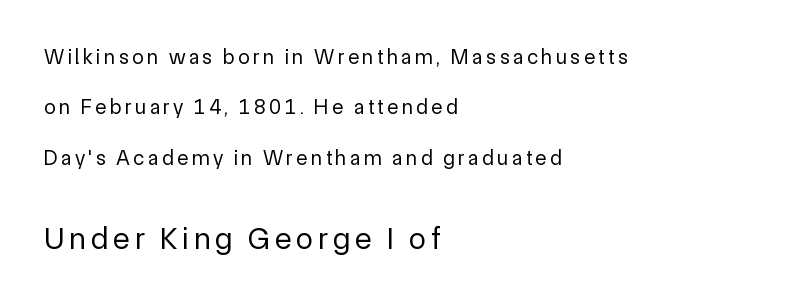
{"serif": "no", "italic": "no", "bold": "no", "weight": "regular", "width": "normal", "x_height": "medium", "monospaced": "no", "underline": "no", "align": "left", "line_spacing": "loose", "line_spacing_ratio": 2.4, "larger_block": "second", "size_ratio": 1.48, "glyph_px": 31}
